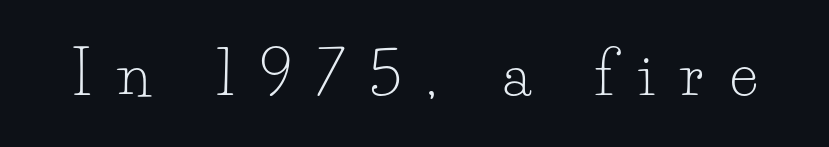
{"serif": "yes", "italic": "no", "bold": "no", "weight": "light", "width": "normal", "stroke_contrast": "low", "x_height": "small", "monospaced": "no", "underline": "no", "letter_spacing": "wide", "letter_spacing_em": 0.44, "glyph_px": 59}
